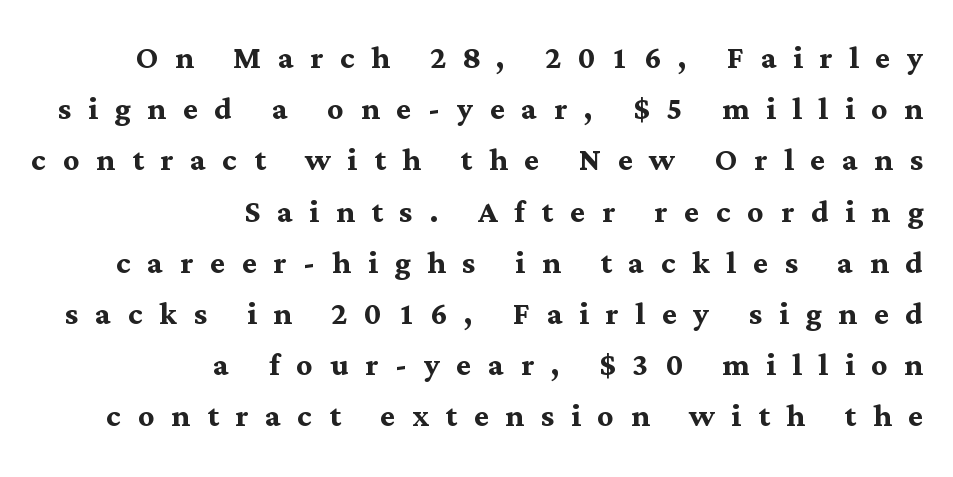
The rendering uses natural spacing where letterforms have individual widths. Underline: absent. The rag falls on the left side of this text block. Characters follow at a spacing far wider than the type designer built in. The designer left line spacing at the default. In terms of weight, the rendering is a true, heavy bold.
